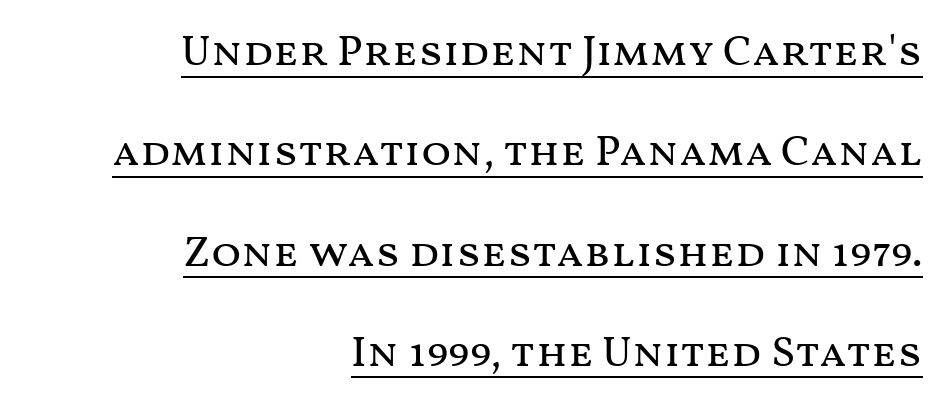
Q: Is the text bold? A: No.
Q: Is the text italic (slanted)? A: No, it is upright.
Q: Is the text underlined? A: Yes.
Q: How is the paragraph aligned? A: Right-aligned.
Q: Is the spacing between letters normal or unusually wide? A: Normal.
Q: Is the spacing between lines tight, normal or loose? A: Loose.
Q: Width (condensed, normal, or wide)? A: Wide.
Q: Stroke contrast? A: Medium.
Q: x-height? A: Medium.
Q: Monospaced? A: No.
